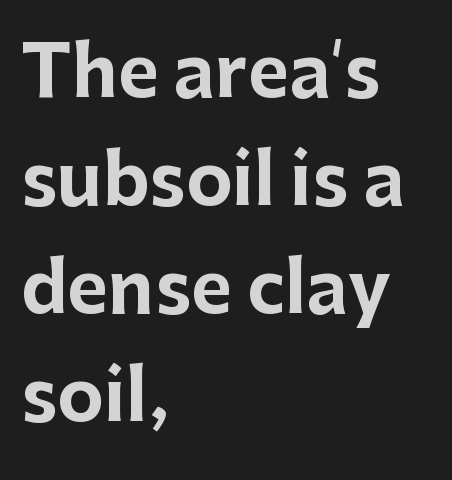
{"serif": "no", "italic": "no", "bold": "yes", "weight": "bold", "width": "normal", "stroke_contrast": "low", "x_height": "medium", "monospaced": "no", "underline": "no", "align": "left", "line_spacing": "normal", "line_spacing_ratio": 1.52, "letter_spacing": "normal", "letter_spacing_em": 0.0, "glyph_px": 71}
